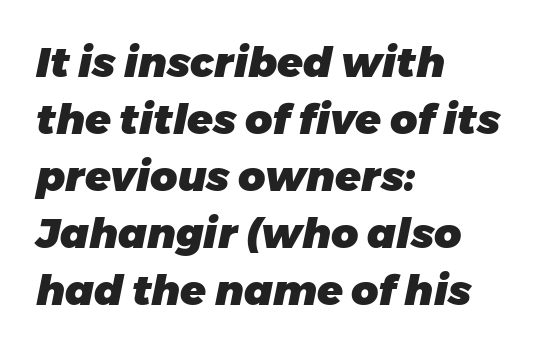
Q: Is the text bold? A: Yes.
Q: Is the text italic (slanted)? A: Yes, it leans right by about 11 degrees.
Q: Is the text underlined? A: No.
Q: How is the paragraph aligned? A: Left-aligned.
Q: Is the spacing between letters normal or unusually wide? A: Normal.
Q: Is the spacing between lines tight, normal or loose? A: Normal.
Q: Width (condensed, normal, or wide)? A: Normal.
Q: Stroke contrast? A: Low.
Q: x-height? A: Medium.
Q: Monospaced? A: No.
